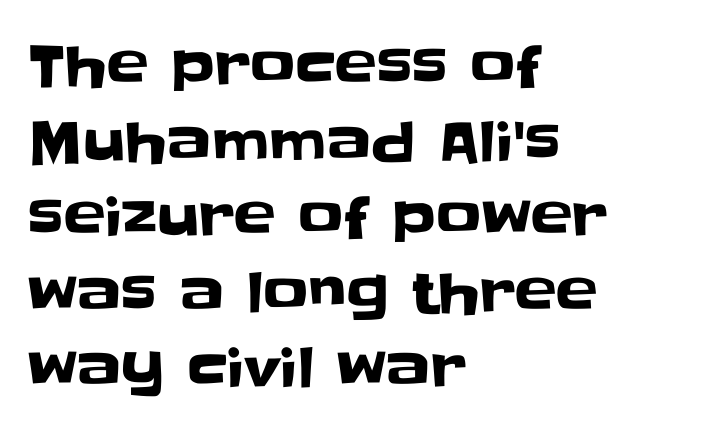
Q: Is the text italic (slanted)? A: No, it is upright.
Q: Is the typeface a serif or a sans-serif typeface? A: Sans-serif.
Q: Is the text underlined? A: No.
Q: How is the paragraph aligned? A: Left-aligned.
Q: Is the spacing between letters normal or unusually wide? A: Normal.
Q: Is the spacing between lines tight, normal or loose? A: Normal.
Q: Width (condensed, normal, or wide)? A: Normal.
Q: Stroke contrast? A: Low.
Q: x-height? A: Large.
Q: Monospaced? A: No.
